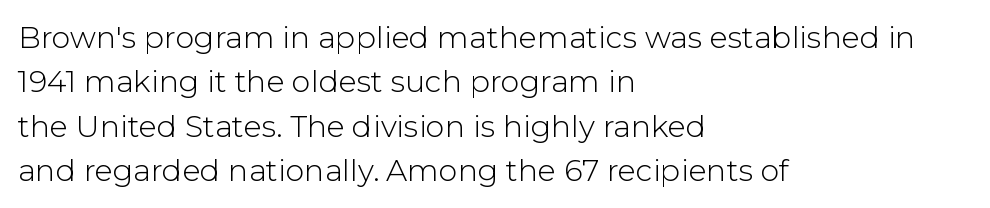
The image shows 30 px light sans-serif type, upright; set left-aligned, normal line spacing (1.48x), normal letter spacing, not underlined; low stroke contrast and a medium x-height.
